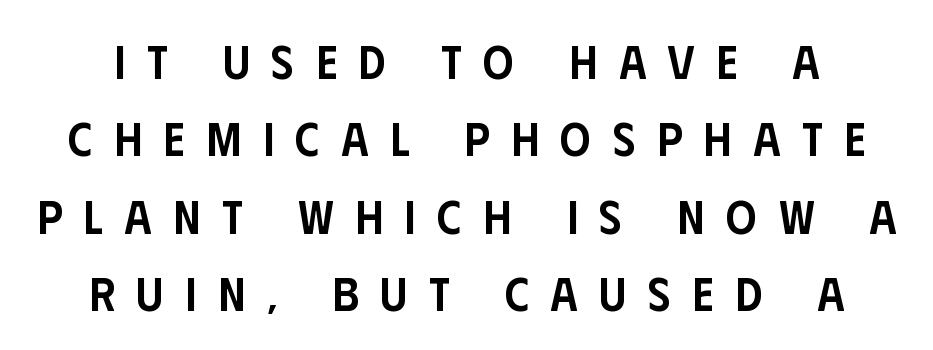
Q: Is the text bold? A: Semi-bold.
Q: Is the text italic (slanted)? A: No, it is upright.
Q: Is the typeface a serif or a sans-serif typeface? A: Sans-serif.
Q: Is the text underlined? A: No.
Q: Is the spacing between letters normal or unusually wide? A: Unusually wide.
Q: Is the spacing between lines tight, normal or loose? A: Normal.
Q: Width (condensed, normal, or wide)? A: Condensed.
Q: Stroke contrast? A: Low.
Q: x-height? A: Large.
Q: Monospaced? A: No.
